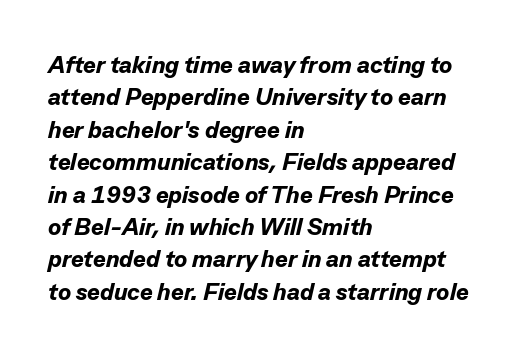
The image shows 24 px bold type, italic (leaning right); set left-aligned, normal line spacing (1.35x), normal letter spacing, not underlined.
